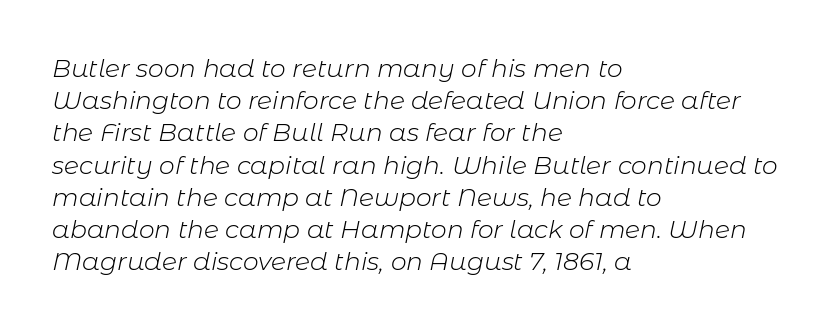
These lines are set flush left with a ragged right edge. The rendering uses a moderate line-height, typical for paragraphs. The line texture is even and compact thanks to regular tracking. Looking at the ascenders, they clearly lean. Anything drawn beneath the words? Only blank space. Nothing heavy about these letters — not bold at all.
